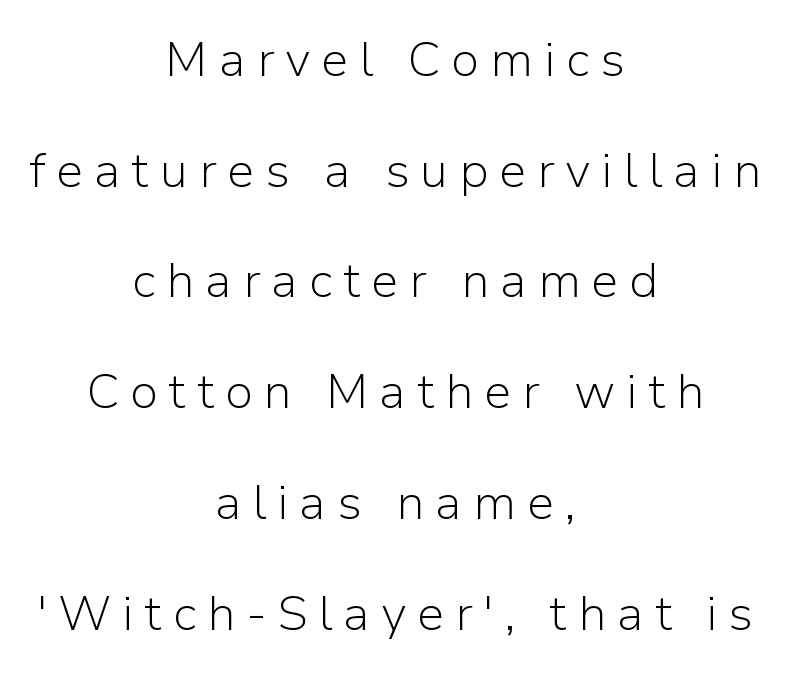
The image shows 49 px light sans-serif type, upright; set centered, loose line spacing (2.26x), unusually wide letter spacing (+0.22 em), not underlined; low stroke contrast and a medium x-height.
